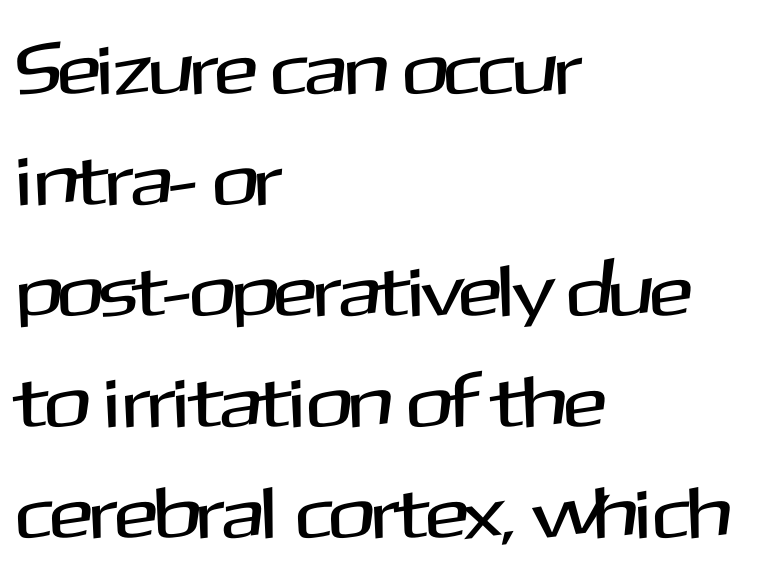
{"serif": "no", "italic": "no", "width": "normal", "stroke_contrast": "medium", "x_height": "medium", "monospaced": "no", "underline": "no", "align": "left", "line_spacing": "normal", "line_spacing_ratio": 1.52, "letter_spacing": "normal", "letter_spacing_em": 0.0, "glyph_px": 73}
